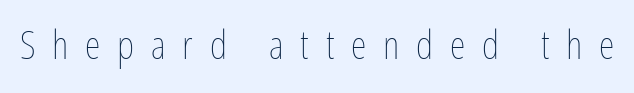
Summary of weight: not heavy and not bold. The specimen omits any rule beneath the text block's lines. The passage shown is typed in a proportional face where columns would drift. Letter spacing: wide. The letters stand straight up with perfectly vertical stems.
